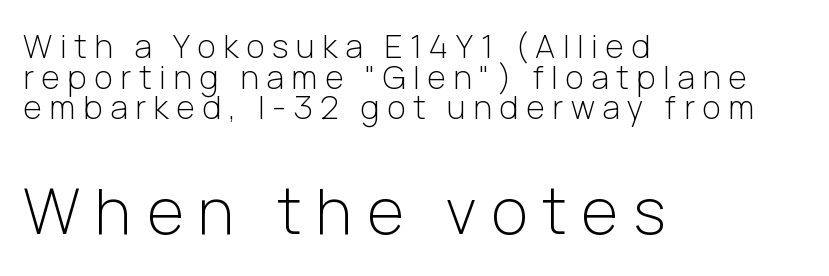
Q: Is the text bold? A: No.
Q: Is the text italic (slanted)? A: No, it is upright.
Q: Is the typeface a serif or a sans-serif typeface? A: Sans-serif.
Q: Is the text underlined? A: No.
Q: How is the paragraph aligned? A: Left-aligned.
Q: Is the spacing between letters normal or unusually wide? A: Unusually wide.
Q: Is the spacing between lines tight, normal or loose? A: Tight.
Q: Which block of text is set in a larger size, the first (top) or the second (bottom)? A: The second (bottom) one.
Q: Width (condensed, normal, or wide)? A: Normal.
Q: Stroke contrast? A: Low.
Q: x-height? A: Medium.
Q: Monospaced? A: No.
